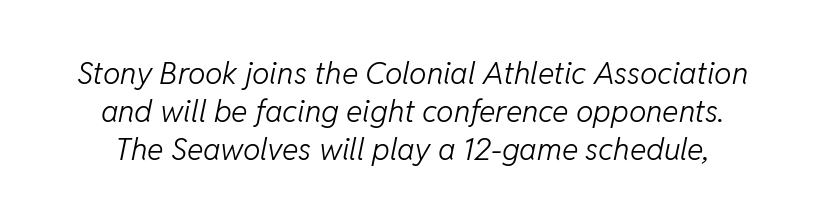
{"italic": "yes", "lean": "right", "slant_degrees": 11, "bold": "no", "weight": "light", "width": "normal", "stroke_contrast": "low", "x_height": "medium", "monospaced": "no", "underline": "no", "line_spacing_ratio": 1.23, "letter_spacing": "normal", "letter_spacing_em": 0.0, "glyph_px": 31}
